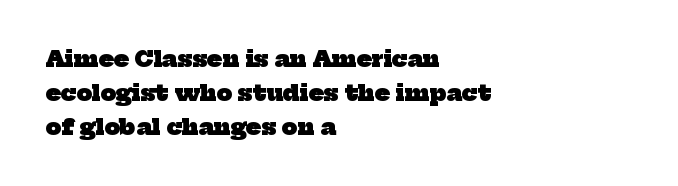
The baseline area is clear. This block has exactly the height ordinary leading produces. The rendering keeps characters at their native spacing. These lines stack with their left ends in a neat column. Students, this is bold: see how much ink each stroke carries.
